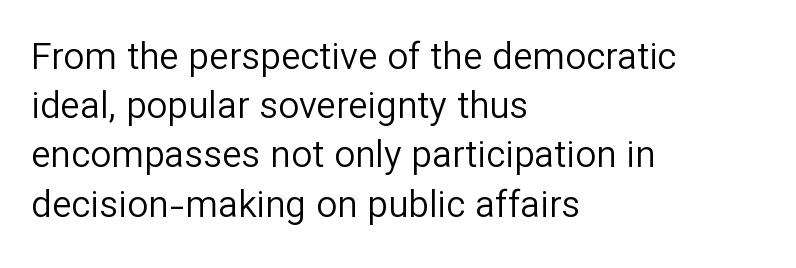
Designer's note — italics off, roman on. Is the type heavy? It reads as light-to-regular instead. Here the designer chose a conventional face with non-uniform glyph widths. Beneath every word, the page is bare.
